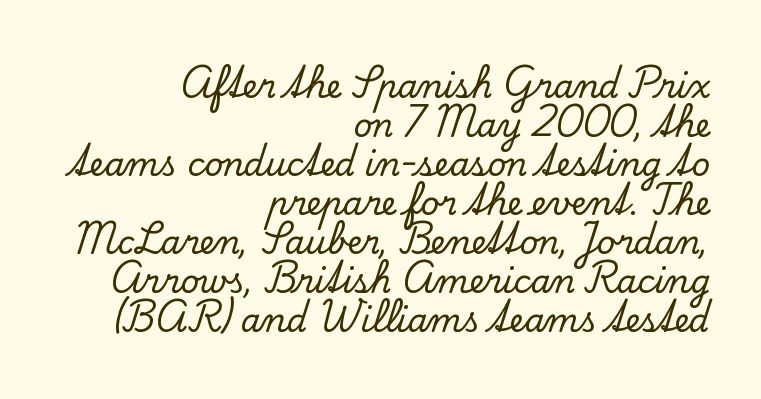
The image shows 32 px serif type; set right-aligned, line spacing 1.22x, normal letter spacing, not underlined; low stroke contrast and a small x-height.
